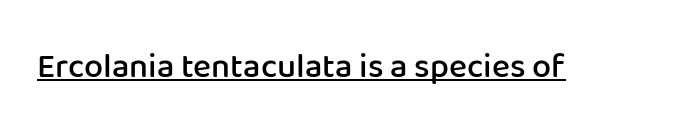
Q: Is the text bold? A: Semi-bold.
Q: Is the text italic (slanted)? A: No, it is upright.
Q: Is the typeface a serif or a sans-serif typeface? A: Sans-serif.
Q: Is the text underlined? A: Yes.
Q: Is the spacing between letters normal or unusually wide? A: Normal.
Q: Width (condensed, normal, or wide)? A: Normal.
Q: Stroke contrast? A: Low.
Q: x-height? A: Medium.
Q: Monospaced? A: No.
